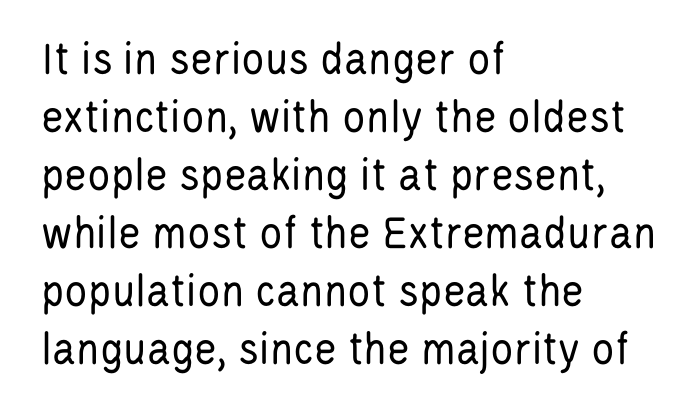
{"serif": "no", "italic": "no", "bold": "no", "weight": "regular", "width": "condensed", "stroke_contrast": "low", "x_height": "large", "monospaced": "no", "underline": "no", "align": "left", "line_spacing_ratio": 1.21, "letter_spacing": "normal", "letter_spacing_em": 0.0, "glyph_px": 48}
